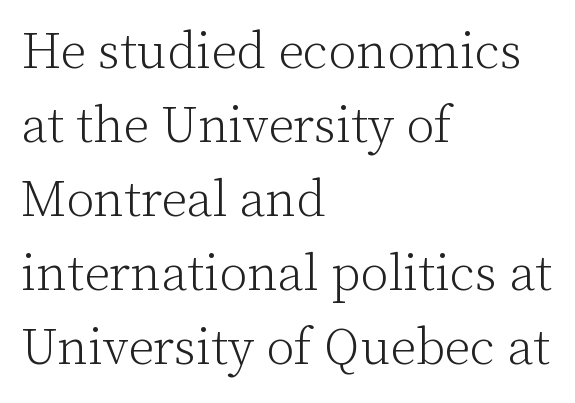
Character widths vary here, with narrow letters taking less room than wide ones. These lines keep a tight, regular rhythm from letter to letter. This block has exactly the height ordinary leading produces. The compositor pushed each line to the left boundary. Each stroke keeps to a modest, everyday thickness or less. Just letters on the line, the space beneath them empty.
